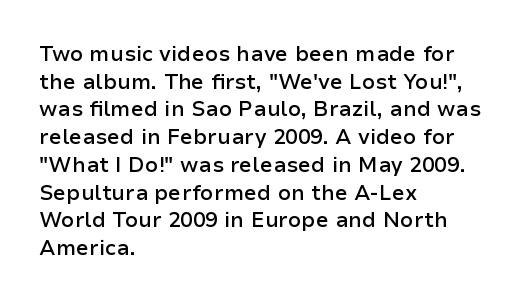
Q: Is the text bold? A: Semi-bold.
Q: Is the text italic (slanted)? A: No, it is upright.
Q: Is the text underlined? A: No.
Q: How is the paragraph aligned? A: Left-aligned.
Q: Is the spacing between letters normal or unusually wide? A: Normal.
Q: Is the spacing between lines tight, normal or loose? A: Normal.
